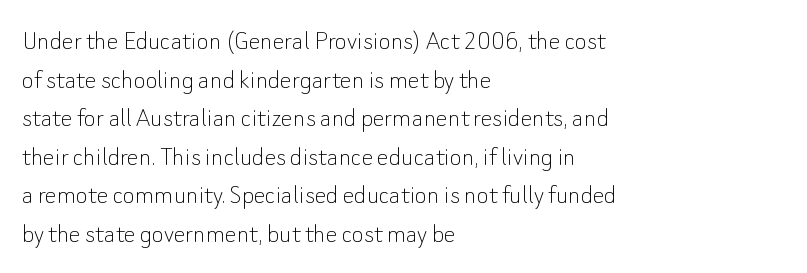
{"serif": "no", "italic": "no", "bold": "no", "weight": "thin", "width": "normal", "stroke_contrast": "low", "x_height": "small", "monospaced": "no", "underline": "no", "align": "left", "line_spacing": "normal", "line_spacing_ratio": 1.33, "letter_spacing": "normal", "letter_spacing_em": 0.0, "glyph_px": 29}
